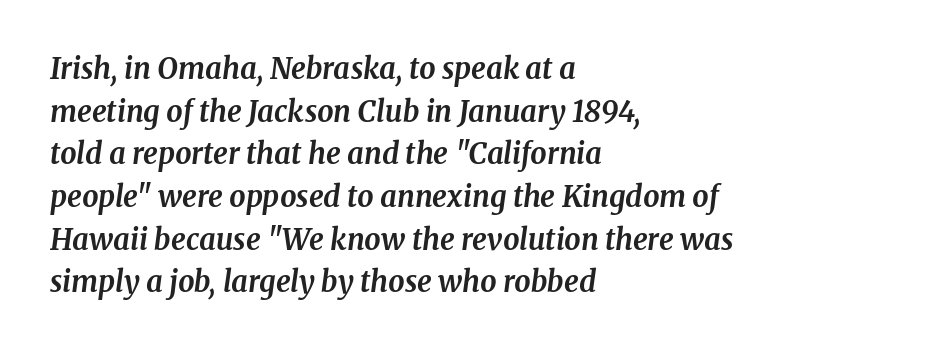
{"serif": "yes", "italic": "yes", "lean": "right", "slant_degrees": 8, "bold": "yes", "weight": "bold", "width": "normal", "stroke_contrast": "medium", "x_height": "medium", "monospaced": "no", "underline": "no", "align": "left", "line_spacing": "normal", "line_spacing_ratio": 1.47, "letter_spacing": "normal", "letter_spacing_em": 0.0, "glyph_px": 29}
